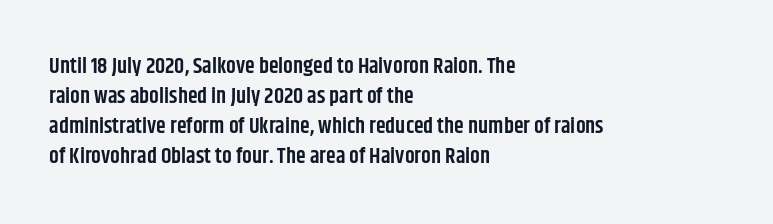
The image shows 22 px text type, upright; set left-aligned, normal line spacing (1.37x), normal letter spacing, not underlined.
